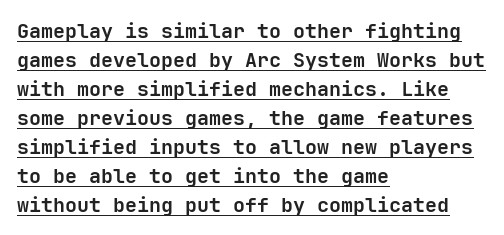
Q: Is the text bold? A: Yes.
Q: Is the text italic (slanted)? A: No, it is upright.
Q: Is the text underlined? A: Yes.
Q: How is the paragraph aligned? A: Left-aligned.
Q: Is the spacing between letters normal or unusually wide? A: Normal.
Q: Is the spacing between lines tight, normal or loose? A: Normal.
